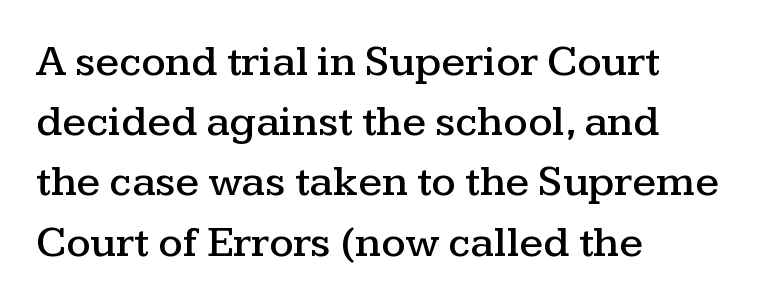
The image shows 43 px wide serif type, upright; set left-aligned, normal line spacing (1.4x), normal letter spacing, not underlined; medium stroke contrast and a medium x-height.
